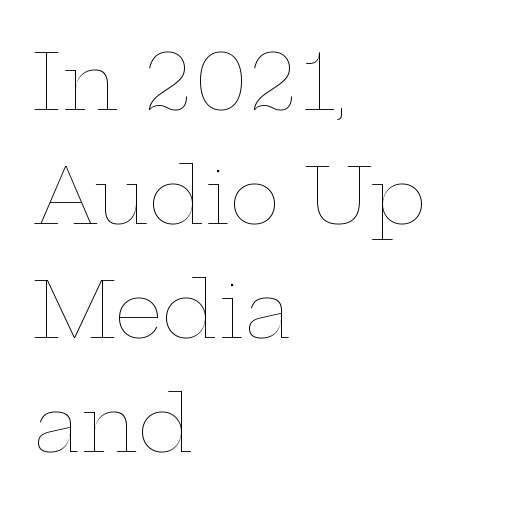
Q: Is the text bold? A: No.
Q: Is the text italic (slanted)? A: No, it is upright.
Q: Is the text underlined? A: No.
Q: How is the paragraph aligned? A: Left-aligned.
Q: Is the spacing between letters normal or unusually wide? A: Normal.
Q: Is the spacing between lines tight, normal or loose? A: Normal.
Q: Width (condensed, normal, or wide)? A: Wide.
Q: Stroke contrast? A: Low.
Q: x-height? A: Medium.
Q: Monospaced? A: No.
